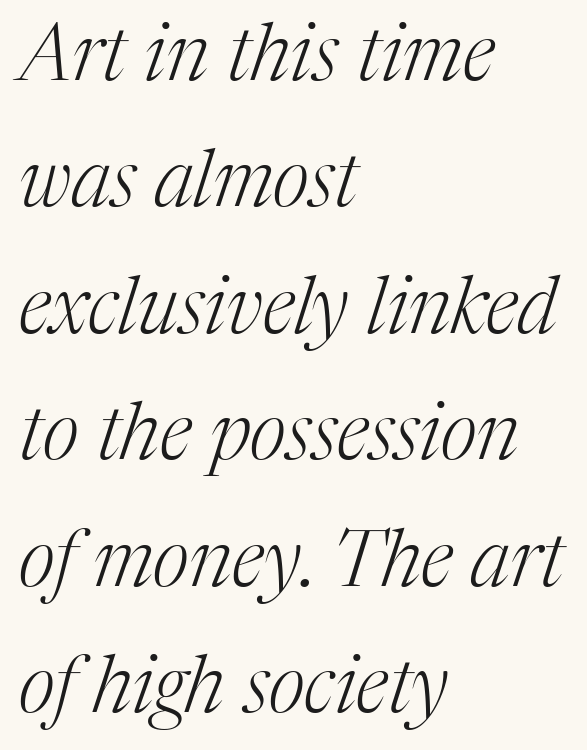
The image shows 79 px light serif type, italic (leaning right); set left-aligned, normal line spacing (1.6x), normal letter spacing, not underlined; medium stroke contrast and a medium x-height.
